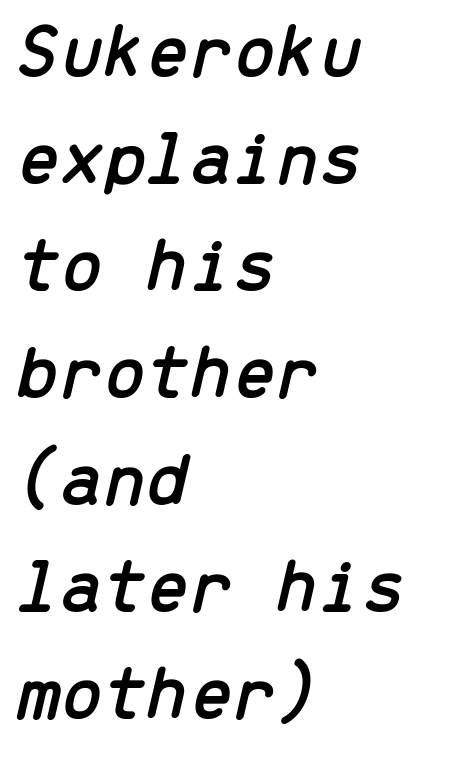
Does the copy run flush right? No — it runs flush left. Glance below the letters and you will spot only blank space. The axis of the letterforms is tilted away from vertical. The line-height multiplier appears to be the usual default.
